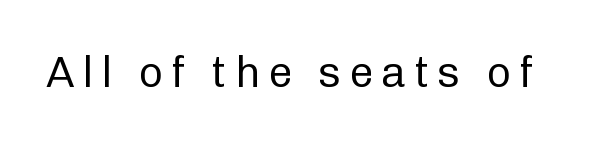
The image shows 43 px regular-weight sans-serif type, upright; set not underlined; low stroke contrast and a medium x-height.
